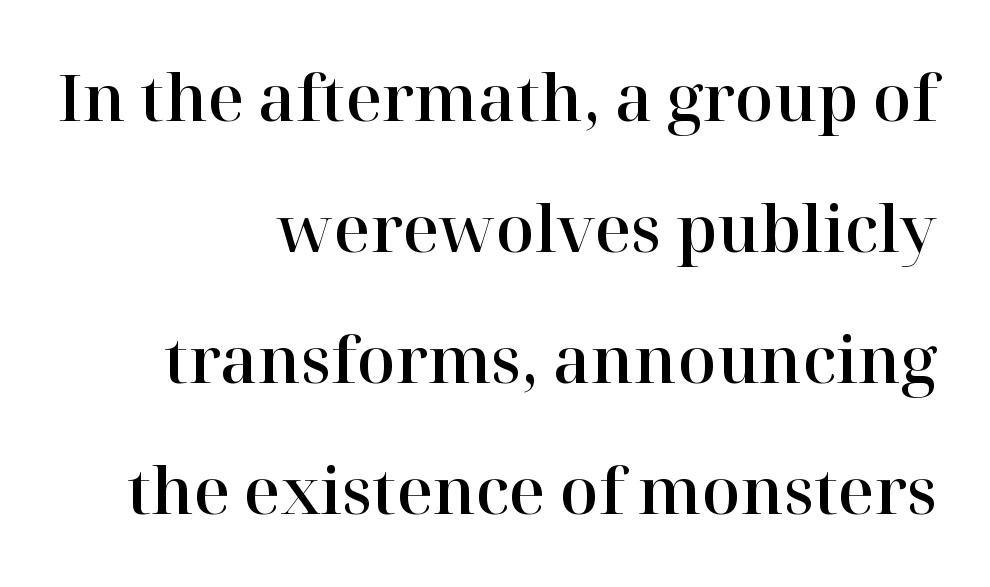
Q: Is the text italic (slanted)? A: No, it is upright.
Q: Is the typeface a serif or a sans-serif typeface? A: Serif.
Q: Is the text underlined? A: No.
Q: How is the paragraph aligned? A: Right-aligned.
Q: Is the spacing between letters normal or unusually wide? A: Normal.
Q: Is the spacing between lines tight, normal or loose? A: Loose.
Q: Width (condensed, normal, or wide)? A: Normal.
Q: Stroke contrast? A: High.
Q: x-height? A: Medium.
Q: Monospaced? A: No.
